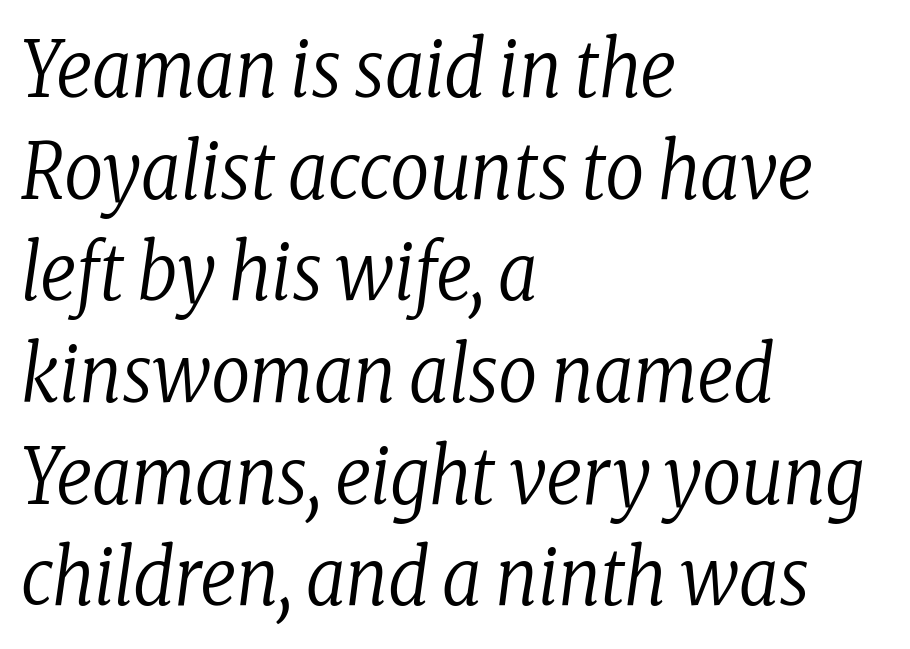
The image shows 77 px regular-weight, condensed serif type, italic (leaning right); set left-aligned, normal line spacing (1.32x), normal letter spacing, not underlined; low stroke contrast and a medium x-height.
